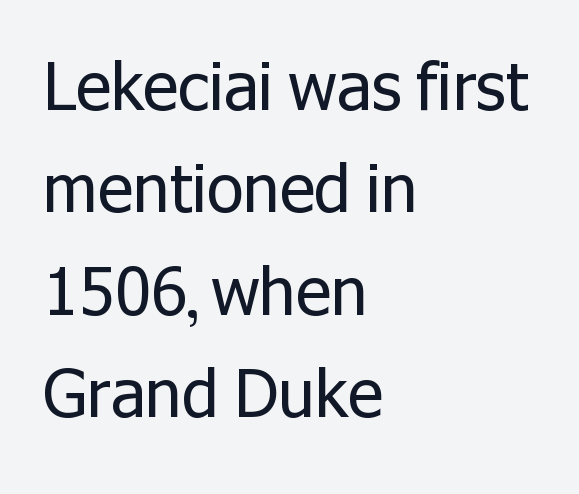
Q: Is the text bold? A: No.
Q: Is the text italic (slanted)? A: No, it is upright.
Q: Is the typeface a serif or a sans-serif typeface? A: Sans-serif.
Q: Is the text underlined? A: No.
Q: How is the paragraph aligned? A: Left-aligned.
Q: Is the spacing between letters normal or unusually wide? A: Normal.
Q: Is the spacing between lines tight, normal or loose? A: Normal.
Q: Width (condensed, normal, or wide)? A: Normal.
Q: Stroke contrast? A: Low.
Q: x-height? A: Medium.
Q: Monospaced? A: No.
